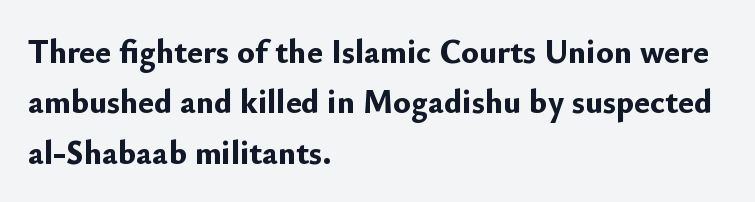
{"serif": "no", "italic": "no", "bold": "yes", "weight": "bold", "width": "normal", "stroke_contrast": "low", "x_height": "small", "monospaced": "no", "underline": "no", "align": "left", "line_spacing": "normal", "line_spacing_ratio": 1.53, "letter_spacing": "normal", "letter_spacing_em": 0.0, "glyph_px": 33}
